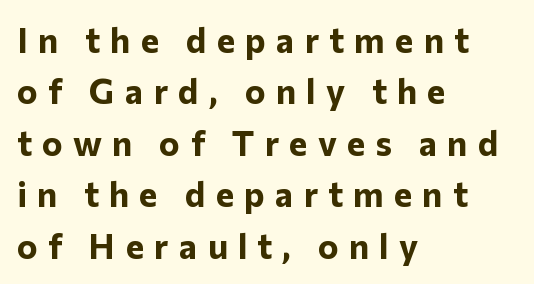
Q: Is the text bold? A: Yes.
Q: Is the text italic (slanted)? A: No, it is upright.
Q: Is the typeface a serif or a sans-serif typeface? A: Sans-serif.
Q: Is the text underlined? A: No.
Q: How is the paragraph aligned? A: Left-aligned.
Q: Is the spacing between letters normal or unusually wide? A: Unusually wide.
Q: Is the spacing between lines tight, normal or loose? A: Normal.
Q: Width (condensed, normal, or wide)? A: Normal.
Q: Stroke contrast? A: Low.
Q: x-height? A: Medium.
Q: Monospaced? A: No.
